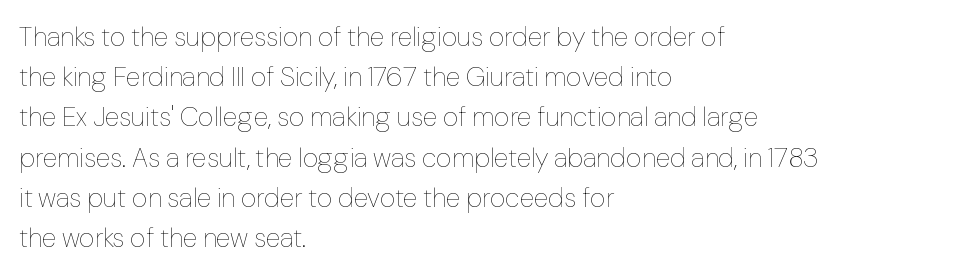
Q: Is the text bold? A: No.
Q: Is the text italic (slanted)? A: No, it is upright.
Q: Is the text underlined? A: No.
Q: How is the paragraph aligned? A: Left-aligned.
Q: Is the spacing between letters normal or unusually wide? A: Normal.
Q: Is the spacing between lines tight, normal or loose? A: Normal.
